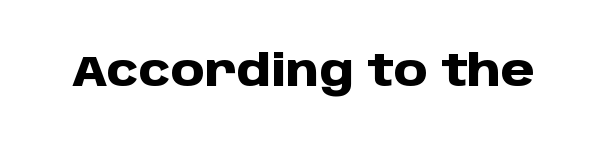
Think of a printed novel: that variable character pitch is what you see here. Font category for this specimen: sans-serif. Descender tails drop into unmarked territory. A full-strength bold gives these letters their thick strokes. This rendering leaves character spacing at its baseline value.
